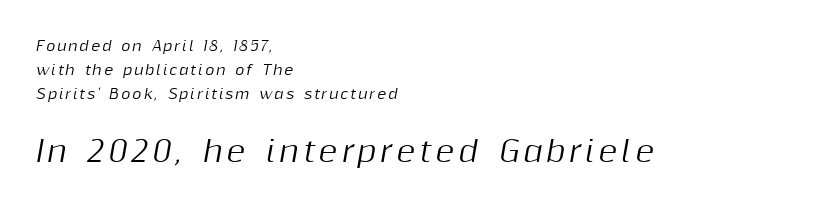
The image shows 29 px text type, italic (leaning right); set left-aligned, line spacing 1.73x, not underlined; the second (bottom) block is 2.07x larger; medium stroke contrast and a medium x-height.
